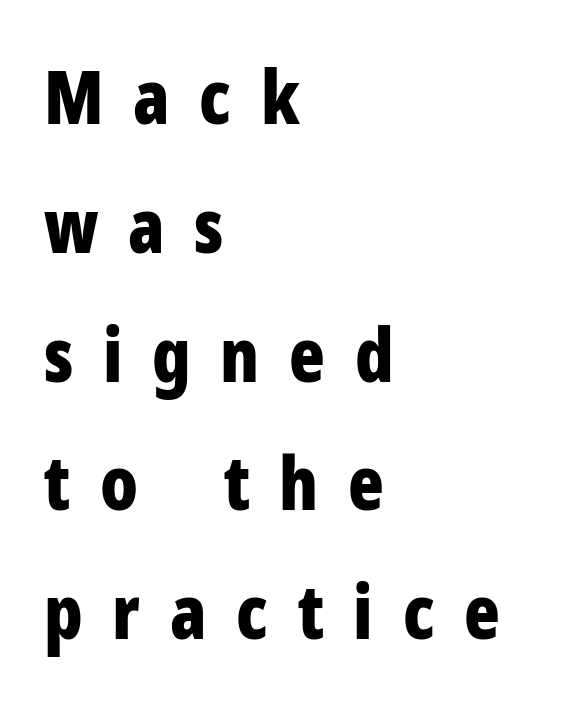
The image shows 74 px bold, condensed sans-serif type, upright; set left-aligned, line spacing 1.74x, unusually wide letter spacing (+0.4 em), not underlined; low stroke contrast and a medium x-height.
